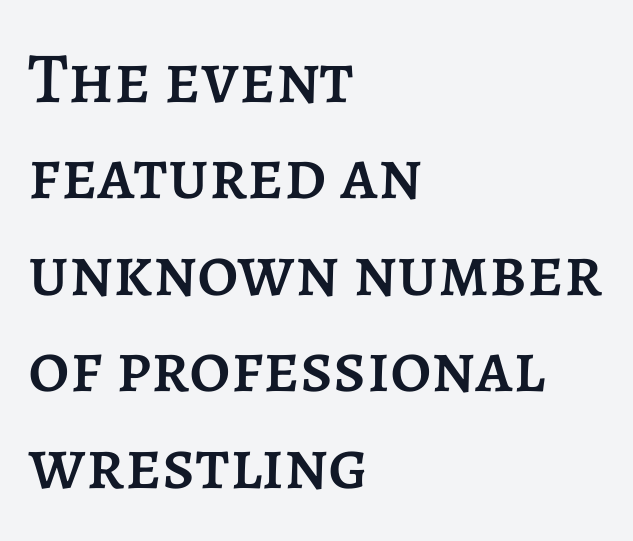
In terms of leading, this rendering sits right in the middle. Visually the block forms a straight wall on the left and a jagged coastline on the right. The rendering uses natural spacing where letterforms have individual widths. The words here are not underlined.
